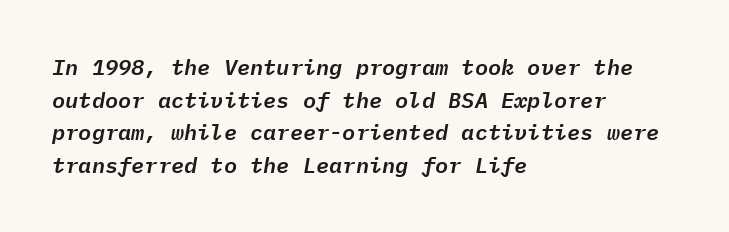
{"italic": "yes", "lean": "right", "slant_degrees": 9, "underline": "no", "align": "left", "line_spacing": "normal", "line_spacing_ratio": 1.48, "letter_spacing": "normal", "letter_spacing_em": 0.0, "glyph_px": 22}
